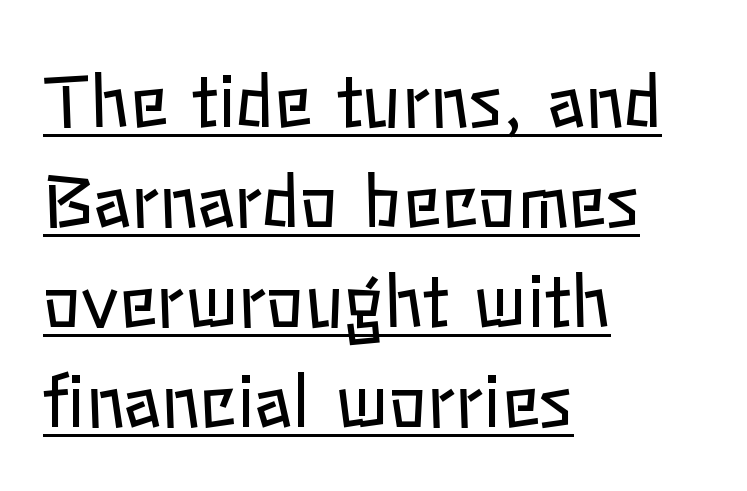
The image shows 71 px regular-weight type, upright; set left-aligned, normal line spacing (1.41x), normal letter spacing, underlined; low stroke contrast and a medium x-height.
